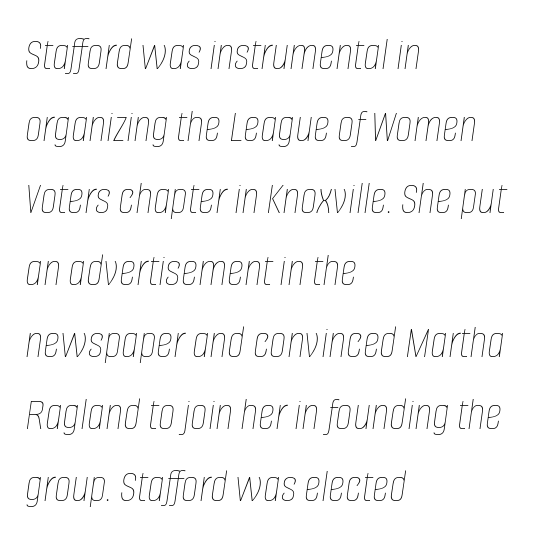
The image shows 48 px thin, condensed type, italic (leaning right); set left-aligned, normal line spacing (1.5x), normal letter spacing, not underlined; low stroke contrast and a large x-height.
